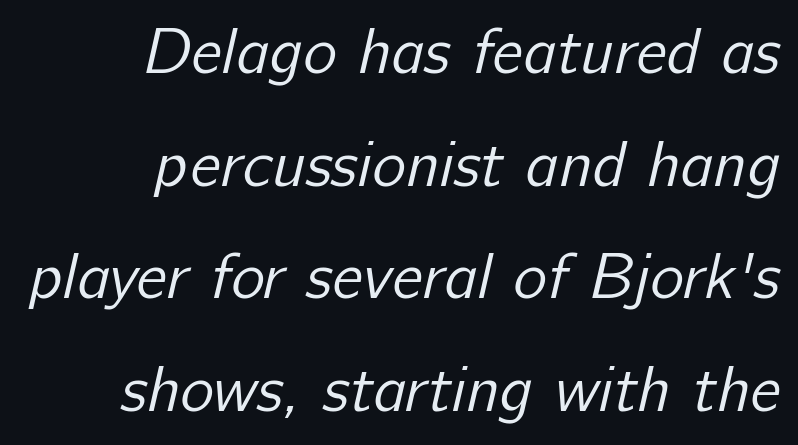
Q: Is the text bold? A: No.
Q: Is the typeface a serif or a sans-serif typeface? A: Sans-serif.
Q: Is the text underlined? A: No.
Q: How is the paragraph aligned? A: Right-aligned.
Q: Is the spacing between letters normal or unusually wide? A: Normal.
Q: Width (condensed, normal, or wide)? A: Normal.
Q: Stroke contrast? A: Low.
Q: x-height? A: Medium.
Q: Monospaced? A: No.
